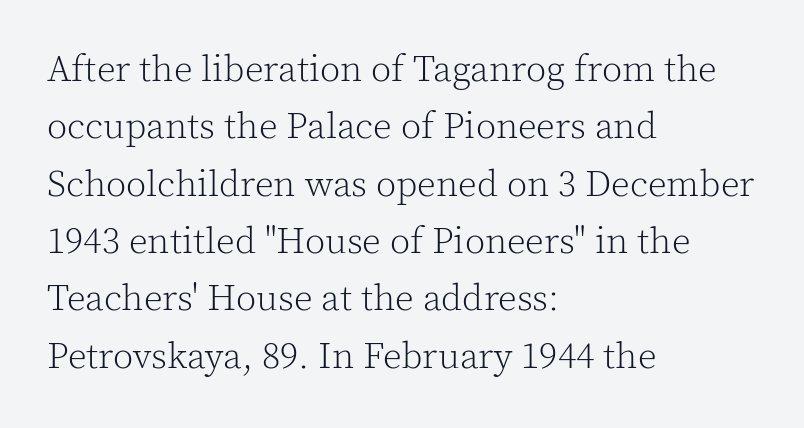
The image shows 37 px light serif type, upright; set left-aligned, normal line spacing (1.55x), normal letter spacing, not underlined; a medium x-height.
